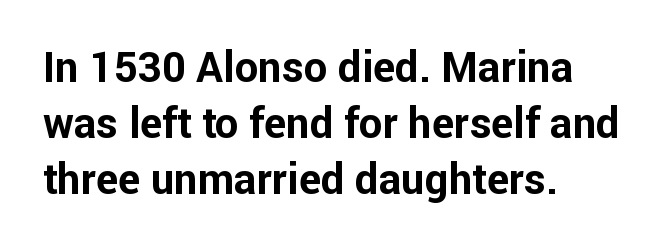
Q: Is the text bold? A: Yes.
Q: Is the text italic (slanted)? A: No, it is upright.
Q: Is the typeface a serif or a sans-serif typeface? A: Sans-serif.
Q: Is the text underlined? A: No.
Q: How is the paragraph aligned? A: Left-aligned.
Q: Is the spacing between letters normal or unusually wide? A: Normal.
Q: Is the spacing between lines tight, normal or loose? A: Normal.
Q: Width (condensed, normal, or wide)? A: Normal.
Q: Stroke contrast? A: Low.
Q: x-height? A: Medium.
Q: Monospaced? A: No.
